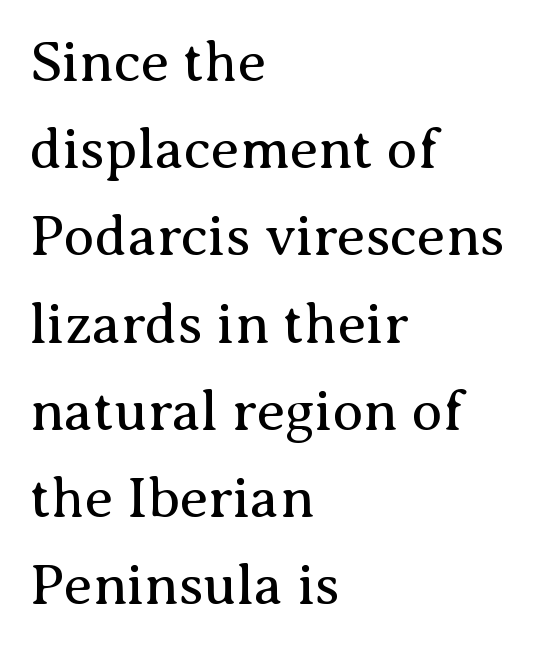
{"serif": "yes", "italic": "no", "bold": "no", "weight": "regular", "width": "normal", "stroke_contrast": "medium", "x_height": "medium", "monospaced": "no", "underline": "no", "align": "left", "line_spacing": "normal", "line_spacing_ratio": 1.53, "letter_spacing": "normal", "letter_spacing_em": 0.0, "glyph_px": 57}
